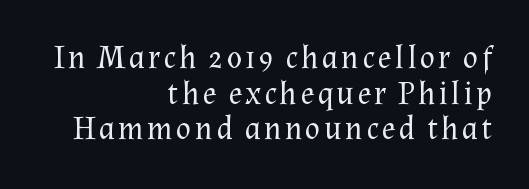
The image shows 32 px regular-weight type, upright; set right-aligned, tight line spacing (1.11x), not underlined; medium stroke contrast and a medium x-height.
